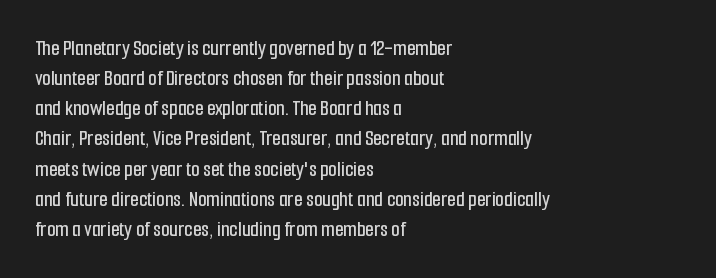
The lettering stays uniformly vertical, giving the passage a roman look. The text block is weighted toward the left margin, trailing off unevenly rightward. A typesetter would call this zero additional tracking. Evenly set lines give the paragraph a standard silhouette.
